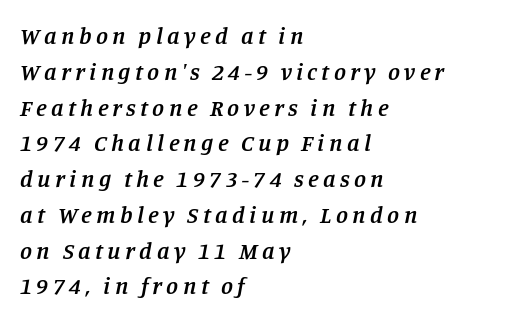
Q: Is the text bold? A: Semi-bold.
Q: Is the text italic (slanted)? A: Yes, it leans right by about 11 degrees.
Q: Is the text underlined? A: No.
Q: How is the paragraph aligned? A: Left-aligned.
Q: Is the spacing between lines tight, normal or loose? A: Normal.
